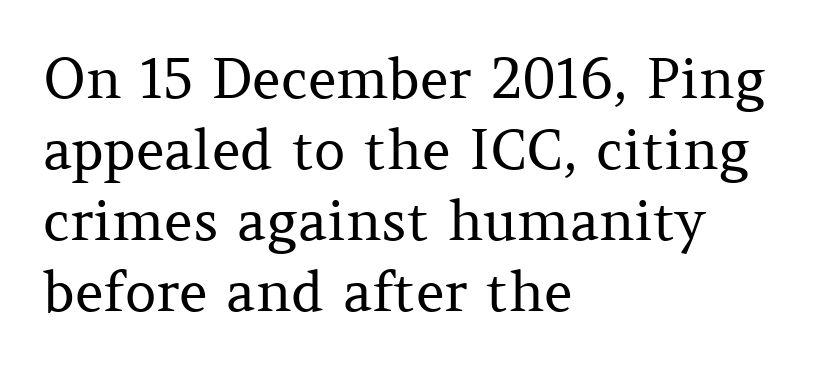
{"serif": "yes", "italic": "no", "bold": "no", "weight": "regular", "width": "normal", "stroke_contrast": "medium", "x_height": "medium", "monospaced": "no", "underline": "no", "align": "left", "line_spacing": "normal", "line_spacing_ratio": 1.29, "letter_spacing": "normal", "letter_spacing_em": 0.0, "glyph_px": 55}
